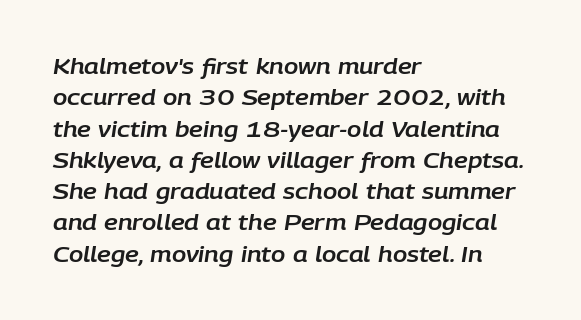
Q: Is the text italic (slanted)? A: Yes, it leans right by about 9 degrees.
Q: Is the text underlined? A: No.
Q: How is the paragraph aligned? A: Left-aligned.
Q: Is the spacing between letters normal or unusually wide? A: Normal.
Q: Is the spacing between lines tight, normal or loose? A: Normal.
